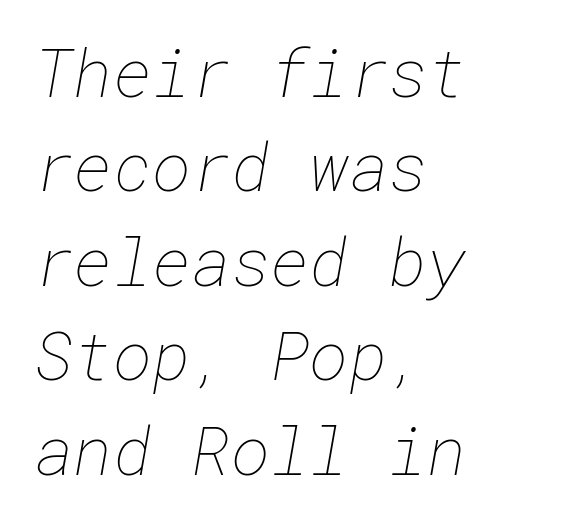
Q: Is the text bold? A: No.
Q: Is the text underlined? A: No.
Q: How is the paragraph aligned? A: Left-aligned.
Q: Is the spacing between letters normal or unusually wide? A: Normal.
Q: Is the spacing between lines tight, normal or loose? A: Normal.
Q: Width (condensed, normal, or wide)? A: Normal.
Q: Stroke contrast? A: Low.
Q: x-height? A: Medium.
